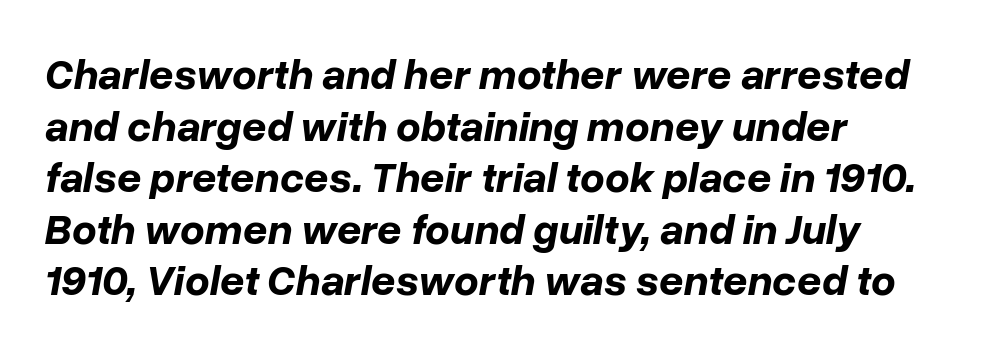
Bold? Absolutely — the strokes are thick and heavy. Does the lettering tilt? It does — this is italic. The passage shown is typed in a proportional face where columns would drift. This rendering leaves character spacing at its baseline value. These lines are set flush left with a ragged right edge. Words float on clear page, feet unadorned.
